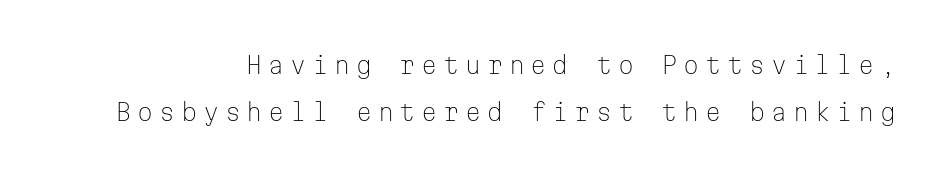
Q: Is the text bold? A: No.
Q: Is the text italic (slanted)? A: No, it is upright.
Q: Is the text underlined? A: No.
Q: Is the spacing between letters normal or unusually wide? A: Unusually wide.
Q: Is the spacing between lines tight, normal or loose? A: Loose.
